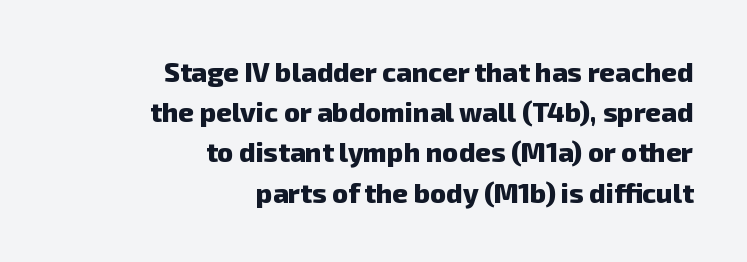
{"bold": "yes", "underline": "no", "align": "right", "line_spacing": "normal", "line_spacing_ratio": 1.49, "letter_spacing": "normal", "letter_spacing_em": 0.0, "glyph_px": 27}
